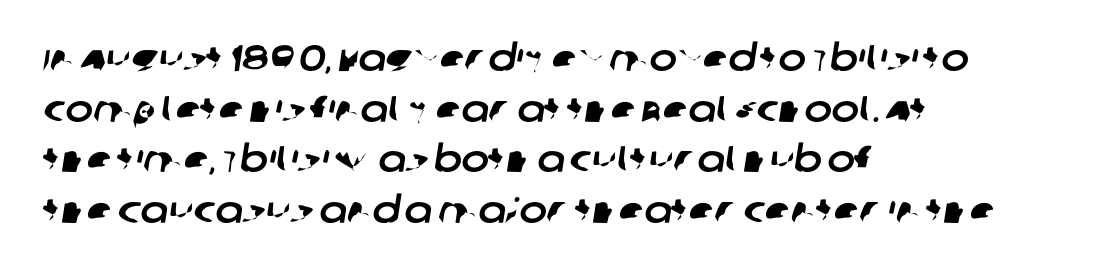
{"serif": "no", "width": "normal", "stroke_contrast": "low", "x_height": "large", "monospaced": "no", "underline": "no", "align": "left", "line_spacing": "normal", "line_spacing_ratio": 1.37, "letter_spacing": "normal", "letter_spacing_em": 0.0, "glyph_px": 37}
